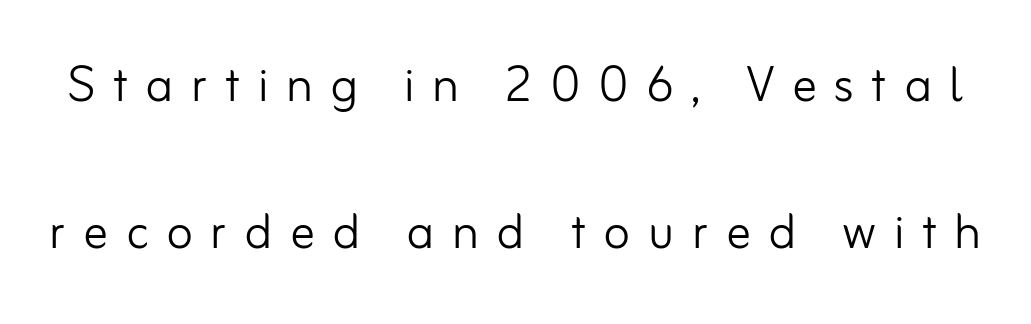
Observe the absence of serifs on each vertical stroke in this sample. What stands out about the letter spacing? Its width — letters are far apart. A typesetter would call this leading open, well beyond the default. Is this a fixed-width face? No — the glyphs have proportional, varying widths.
